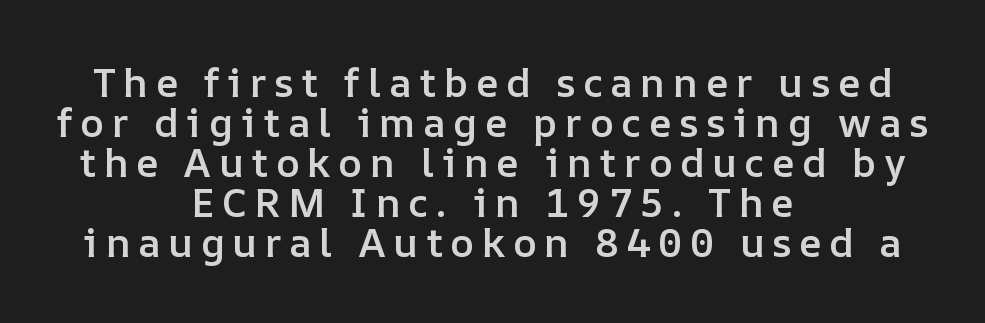
Weight: semibold (demi). Think of a printed novel: that variable character pitch is what you see here. Style check: upright. Line starts and ends both wander, symmetrically.
